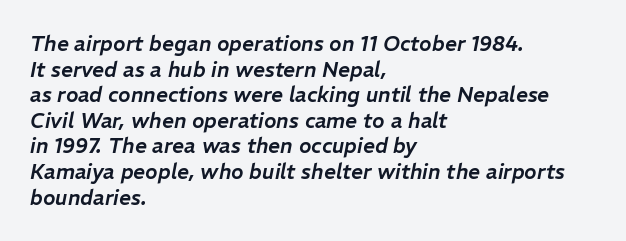
Q: Is the text italic (slanted)? A: Yes, it leans right by about 11 degrees.
Q: Is the text underlined? A: No.
Q: How is the paragraph aligned? A: Left-aligned.
Q: Is the spacing between letters normal or unusually wide? A: Normal.
